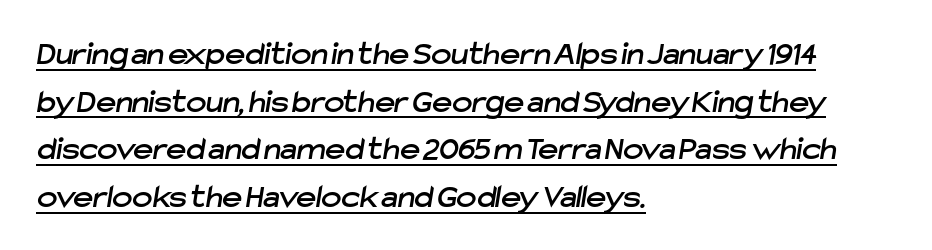
Here the glyphs are tracked normally, forming tight word shapes. The font family rendered here belongs to the sans-serif group. The rendered words wear a rule along their underside. These lines stack with their left ends in a neat column. The rows are spaced the way most documents space them. The passage shown is typed in a proportional face where columns would drift.
